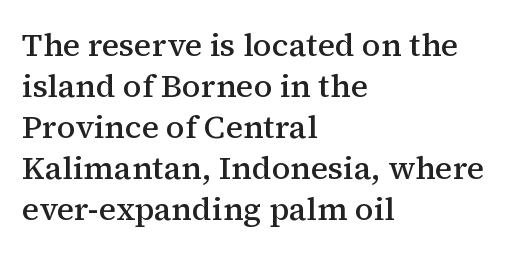
The image shows 32 px semibold serif type, upright; set left-aligned, normal line spacing (1.28x), normal letter spacing, not underlined; medium stroke contrast and a medium x-height.
